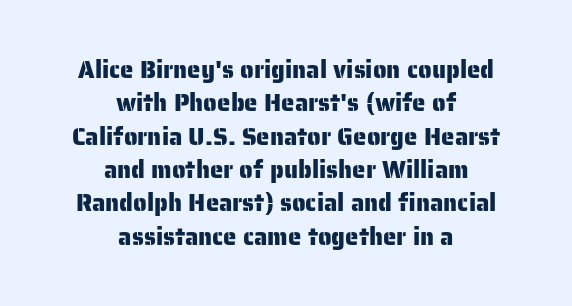
The gap between lines stays unmarked. In terms of letterspacing, this is plain default setting. Italic: no, the glyphs are upright roman. The line-height multiplier appears to be the usual default. Leftover space on each line is divided equally before and after the words.
